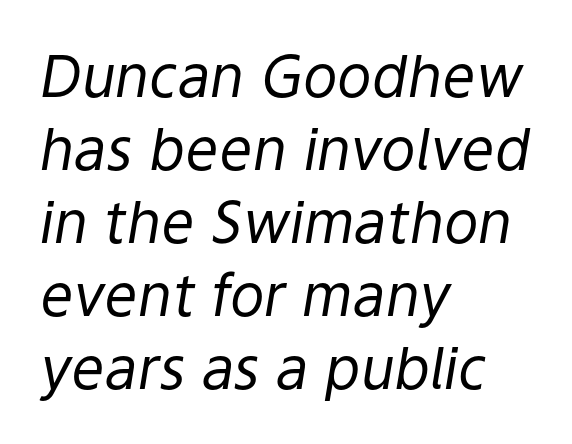
The image shows 58 px regular-weight type, italic (leaning right); set left-aligned, normal line spacing (1.26x), normal letter spacing, not underlined; low stroke contrast and a medium x-height.
